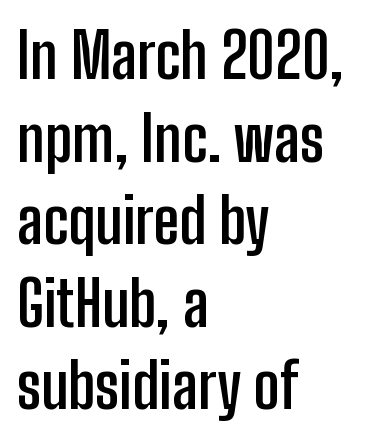
The image shows 63 px semibold, condensed sans-serif type, upright; set left-aligned, normal line spacing (1.31x), normal letter spacing, not underlined; low stroke contrast and a medium x-height.
